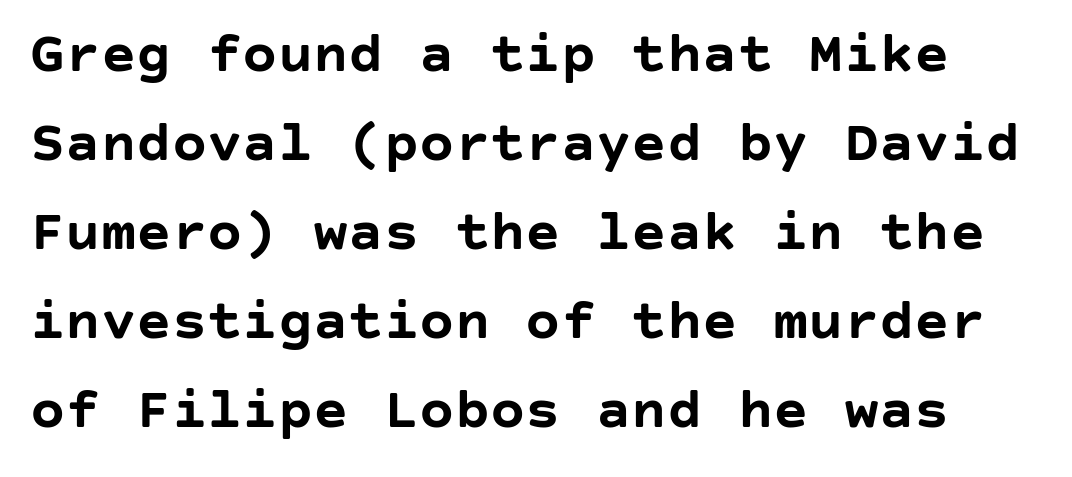
Q: Is the text bold? A: Yes.
Q: Is the text italic (slanted)? A: No, it is upright.
Q: Is the typeface a serif or a sans-serif typeface? A: Sans-serif.
Q: Is the text underlined? A: No.
Q: Is the spacing between letters normal or unusually wide? A: Normal.
Q: Is the spacing between lines tight, normal or loose? A: Normal.
Q: Width (condensed, normal, or wide)? A: Normal.
Q: Stroke contrast? A: Low.
Q: x-height? A: Large.
